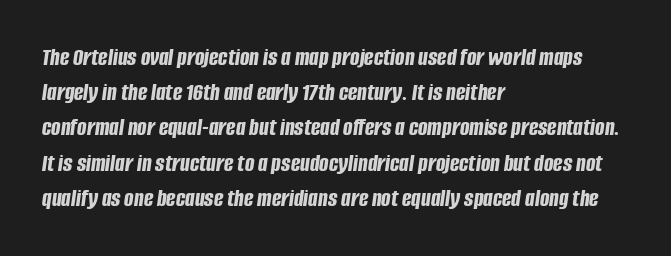
Q: Is the text bold? A: Yes.
Q: Is the text italic (slanted)? A: Yes, it leans right by about 8 degrees.
Q: Is the text underlined? A: No.
Q: How is the paragraph aligned? A: Left-aligned.
Q: Is the spacing between letters normal or unusually wide? A: Normal.
Q: Is the spacing between lines tight, normal or loose? A: Normal.
